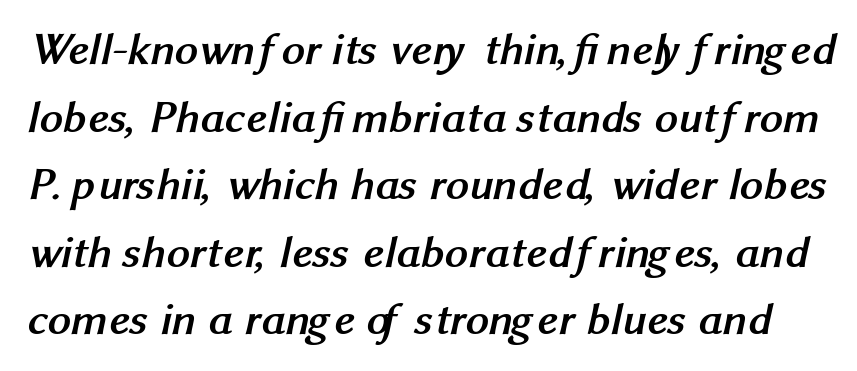
{"serif": "no", "bold": "yes", "weight": "semibold", "width": "normal", "stroke_contrast": "medium", "x_height": "medium", "monospaced": "no", "underline": "no", "line_spacing": "normal", "line_spacing_ratio": 1.47, "letter_spacing": "normal", "letter_spacing_em": 0.0, "glyph_px": 46}
